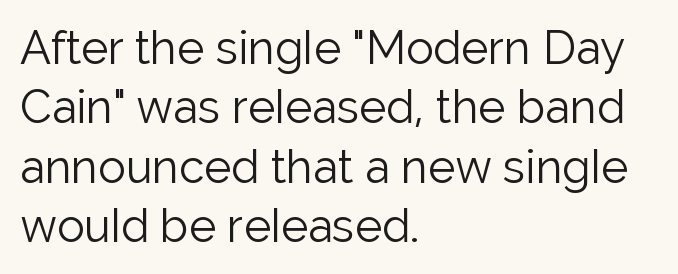
The image shows 46 px light sans-serif type, upright; set left-aligned, normal line spacing (1.29x), normal letter spacing, not underlined; low stroke contrast and a medium x-height.
